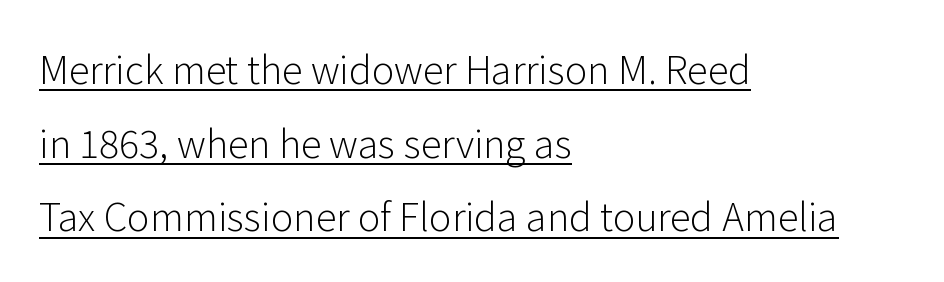
The image shows 38 px light sans-serif type, upright; set left-aligned, loose line spacing (1.94x), normal letter spacing, underlined; low stroke contrast and a medium x-height.
